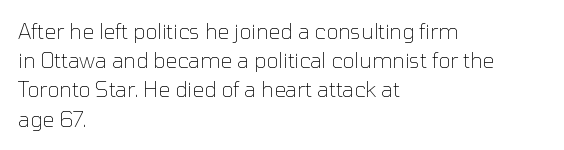
{"italic": "no", "bold": "no", "underline": "no", "align": "left", "line_spacing": "normal", "line_spacing_ratio": 1.39, "letter_spacing": "normal", "letter_spacing_em": 0.0, "glyph_px": 21}
